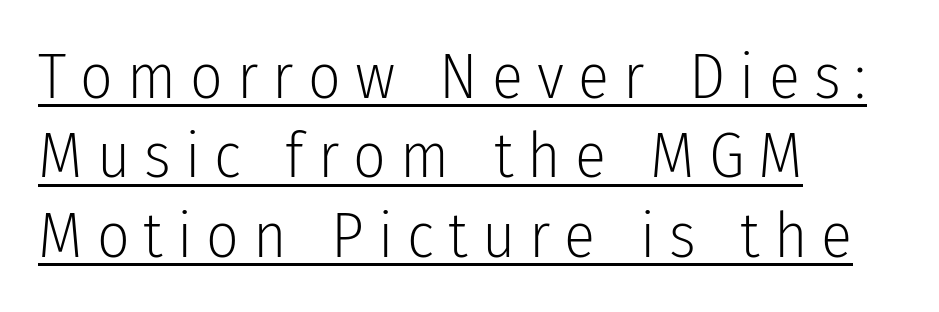
The image shows 64 px light, condensed sans-serif type, upright; set left-aligned, line spacing 1.24x, unusually wide letter spacing (+0.22 em), underlined; low stroke contrast and a medium x-height.
